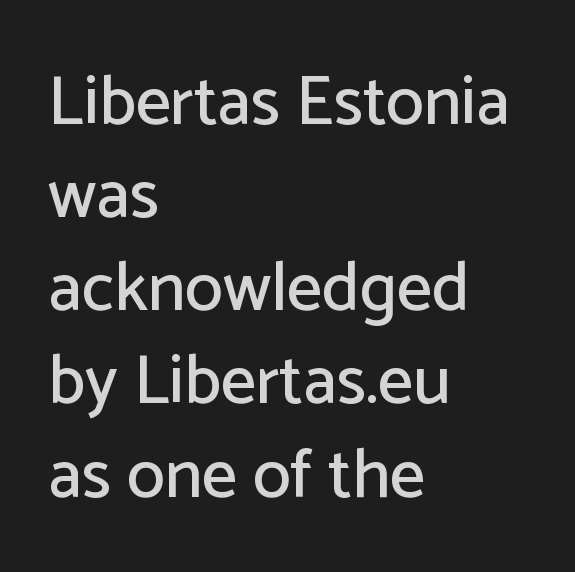
Observe the absence of serifs on each vertical stroke in this sample. Is there any slant? The stems are plumb. Default kerning and tracking; the words read as compact shapes. No word sits above an underline. Visually the block forms a straight wall on the left and a jagged coastline on the right. You could not count columns in this text — the font is proportionally spaced.
